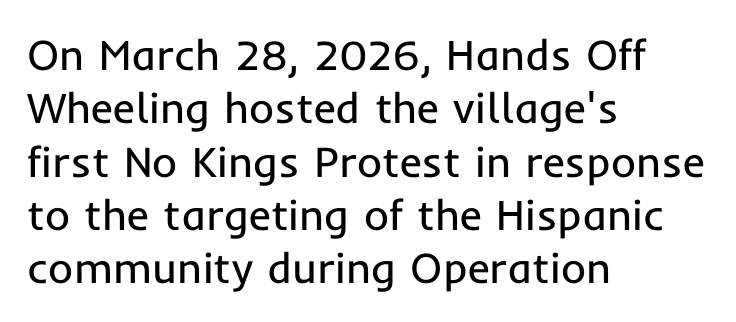
Only glyphs here, with clear space below each row. A sans-serif font was chosen for this passage. What stands out about the letter spacing? Nothing — it is the standard amount. On a weight scale, this lands at 450 or below. If you drew a ruler down the left edge, every line would touch it. Spacing verdict: proportional, widths tailored to each character.
